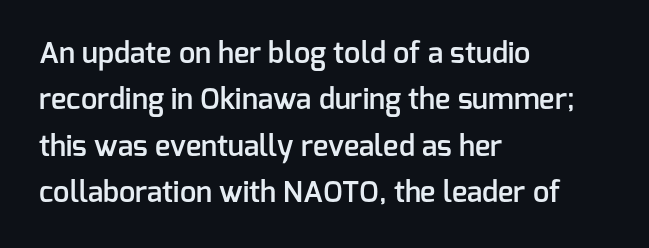
The image shows 29 px semibold sans-serif type, upright; set left-aligned, normal line spacing (1.6x), normal letter spacing, not underlined; low stroke contrast and a medium x-height.
